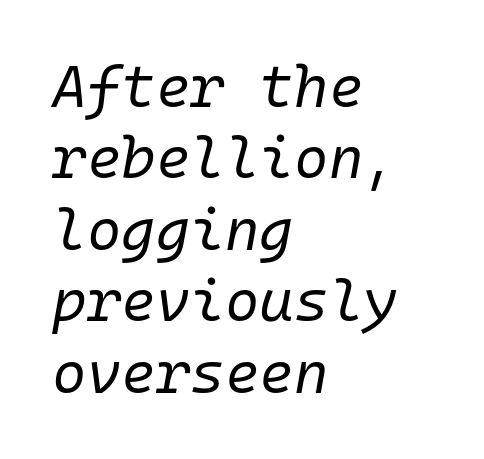
{"italic": "yes", "lean": "right", "slant_degrees": 10, "bold": "no", "weight": "regular", "width": "normal", "stroke_contrast": "low", "x_height": "medium", "monospaced": "yes", "underline": "no", "align": "left", "line_spacing_ratio": 1.21, "letter_spacing": "normal", "letter_spacing_em": 0.0, "glyph_px": 59}
